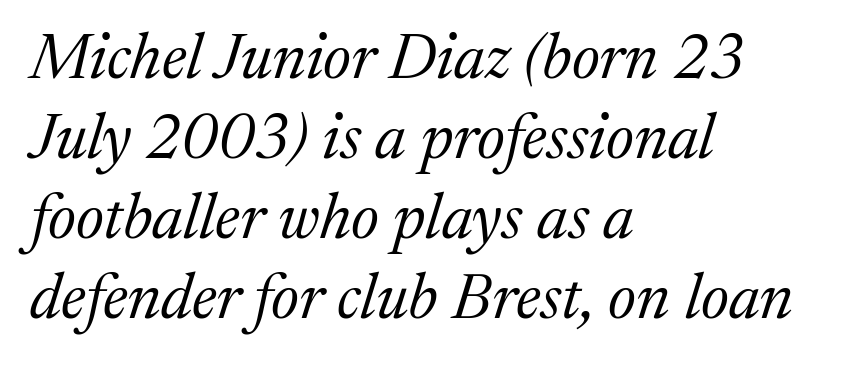
Q: Is the text bold? A: No.
Q: Is the text italic (slanted)? A: Yes, it leans right by about 17 degrees.
Q: Is the typeface a serif or a sans-serif typeface? A: Serif.
Q: Is the text underlined? A: No.
Q: How is the paragraph aligned? A: Left-aligned.
Q: Is the spacing between letters normal or unusually wide? A: Normal.
Q: Is the spacing between lines tight, normal or loose? A: Normal.
Q: Width (condensed, normal, or wide)? A: Normal.
Q: Stroke contrast? A: Medium.
Q: x-height? A: Medium.
Q: Monospaced? A: No.
